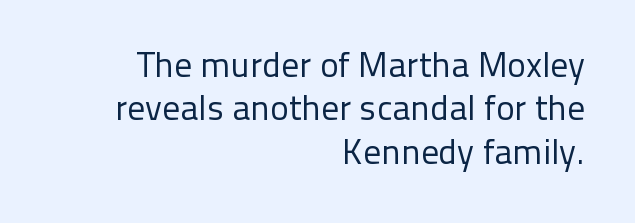
Q: Is the text bold? A: No.
Q: Is the text italic (slanted)? A: No, it is upright.
Q: Is the typeface a serif or a sans-serif typeface? A: Sans-serif.
Q: Is the text underlined? A: No.
Q: How is the paragraph aligned? A: Right-aligned.
Q: Is the spacing between letters normal or unusually wide? A: Normal.
Q: Width (condensed, normal, or wide)? A: Normal.
Q: Stroke contrast? A: Low.
Q: x-height? A: Medium.
Q: Monospaced? A: No.
